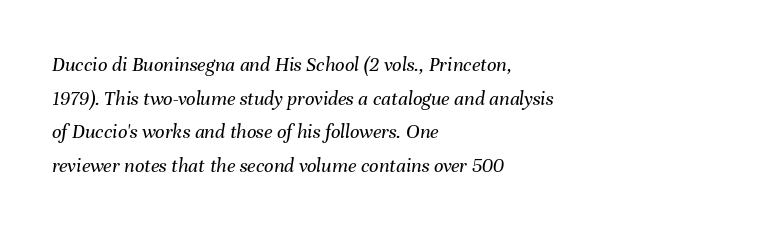
The face used here has a pronounced slope to its letters. Plain, unruled lines of type. This rendering uses left alignment, leaving the right contour irregular. In terms of leading, this rendering sits right in the middle. Compared with a typical body face, this is equally light or lighter still.
